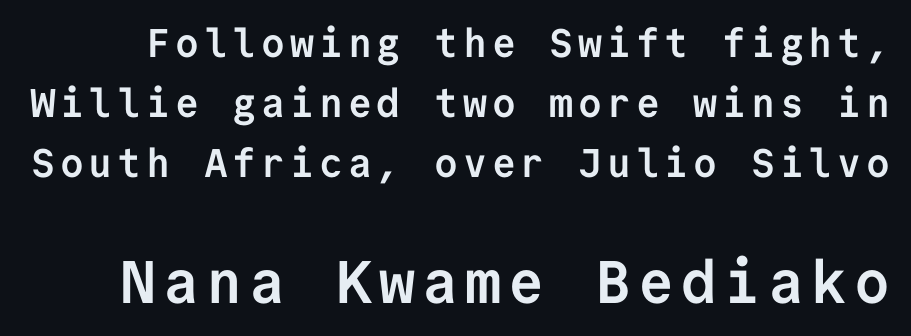
Monospaced: the letters line up in strict vertical columns. Of the two passages, the one underneath uses the larger point size. In terms of posture, this sample is upright. Quick note: interline space is typical. Nothing sits at the stroke ends, so this counts as sans-serif.
